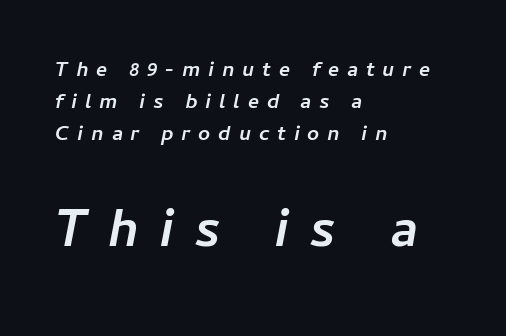
The image shows 53 px semibold type, italic (leaning right); set left-aligned, normal line spacing (1.52x), unusually wide letter spacing (+0.37 em), not underlined; the second (bottom) block is 2.52x larger; low stroke contrast and a medium x-height.
